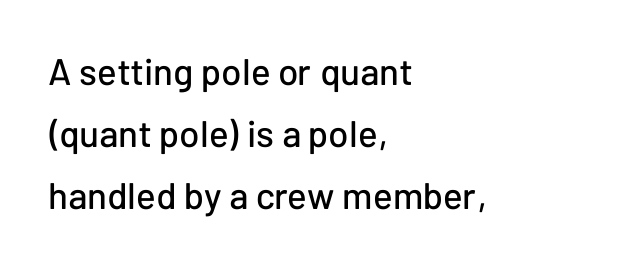
The image shows 37 px sans-serif type, upright; set left-aligned, normal line spacing (1.67x), normal letter spacing, not underlined; low stroke contrast and a medium x-height.
